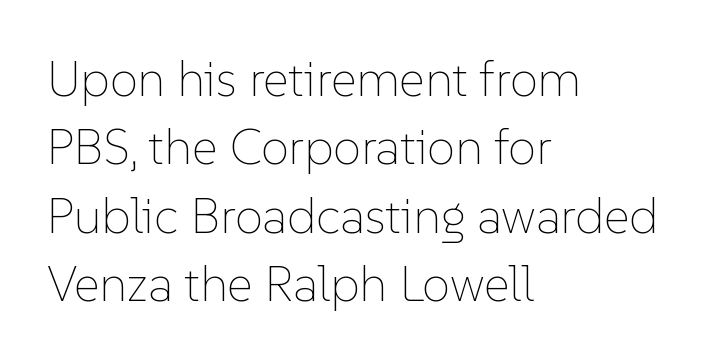
The image shows 50 px thin type, upright; set left-aligned, normal line spacing (1.37x), normal letter spacing, not underlined; low stroke contrast and a medium x-height.
